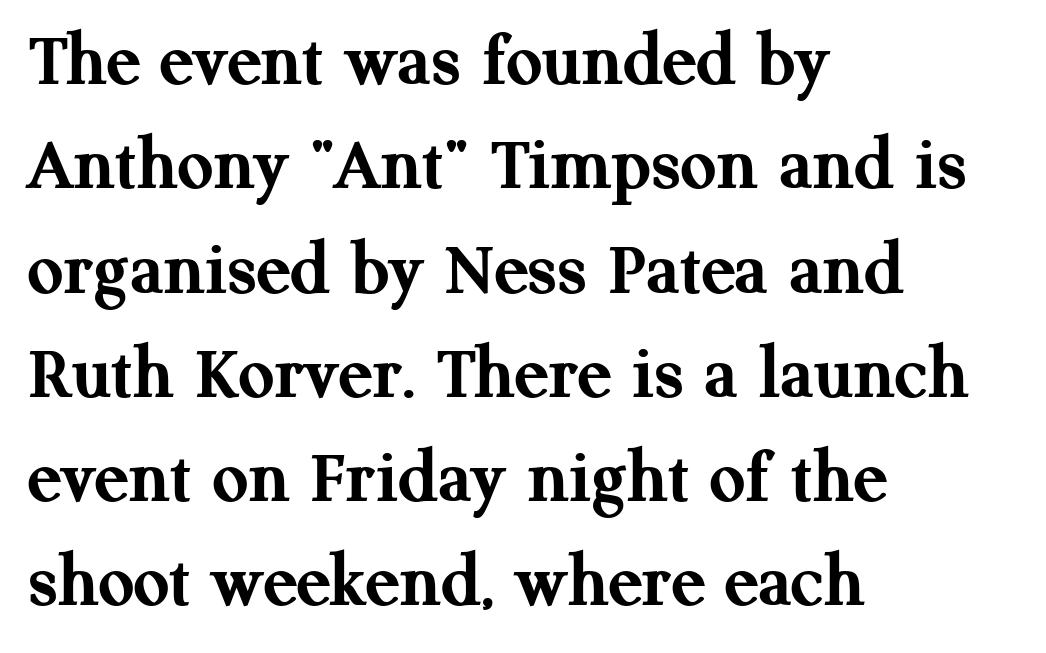
Q: Is the text bold? A: Yes.
Q: Is the text italic (slanted)? A: No, it is upright.
Q: Is the typeface a serif or a sans-serif typeface? A: Serif.
Q: Is the text underlined? A: No.
Q: How is the paragraph aligned? A: Left-aligned.
Q: Is the spacing between letters normal or unusually wide? A: Normal.
Q: Is the spacing between lines tight, normal or loose? A: Normal.
Q: Width (condensed, normal, or wide)? A: Normal.
Q: Stroke contrast? A: Medium.
Q: x-height? A: Medium.
Q: Monospaced? A: No.
